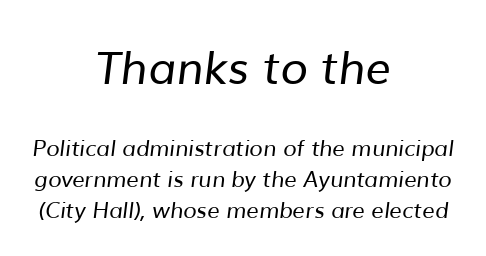
The image shows 45 px regular-weight sans-serif type; set centered, normal line spacing (1.4x), normal letter spacing, not underlined; the first (top) block is 2.05x larger; low stroke contrast and a medium x-height.
